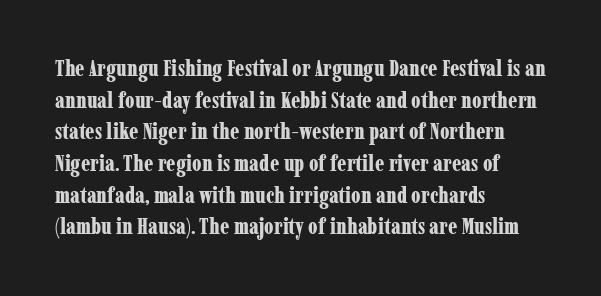
The image shows 22 px bold type, upright; set left-aligned, normal line spacing (1.44x), normal letter spacing, not underlined.
